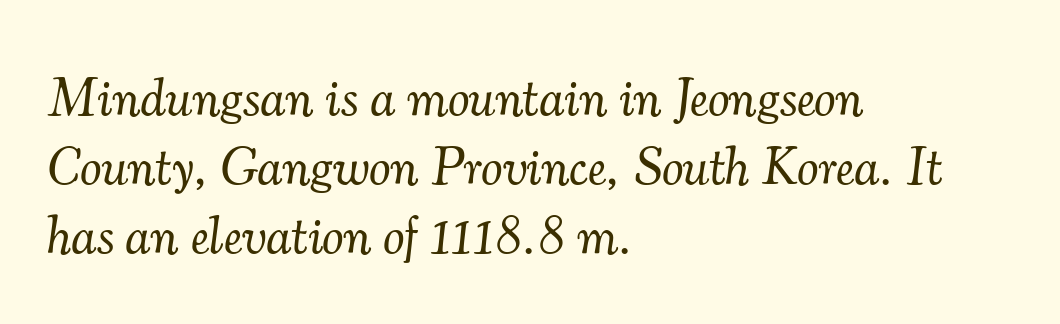
An italicized treatment has been applied to the whole sample. The passage shown has conventional tracking throughout. Stems and bowls with no extra thickness — not bold. These lines sit exactly where default settings would place them.
